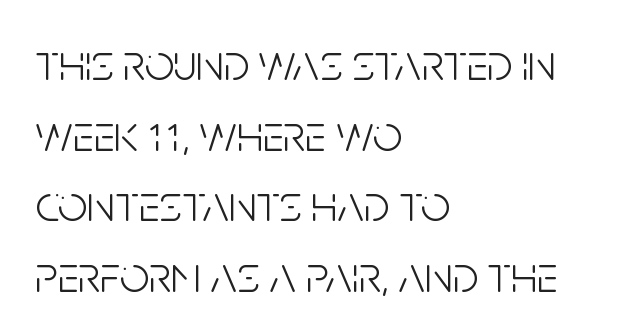
Caption: face not bold, strokes unweighted. Nothing sits at the stroke ends, so this counts as sans-serif. Leading: standard. When letters stand straight like this, we call the style roman or upright. Typeset ragged right — the left edge is the straight one. Is the letter spacing exaggerated? No — it looks like the ordinary default.
